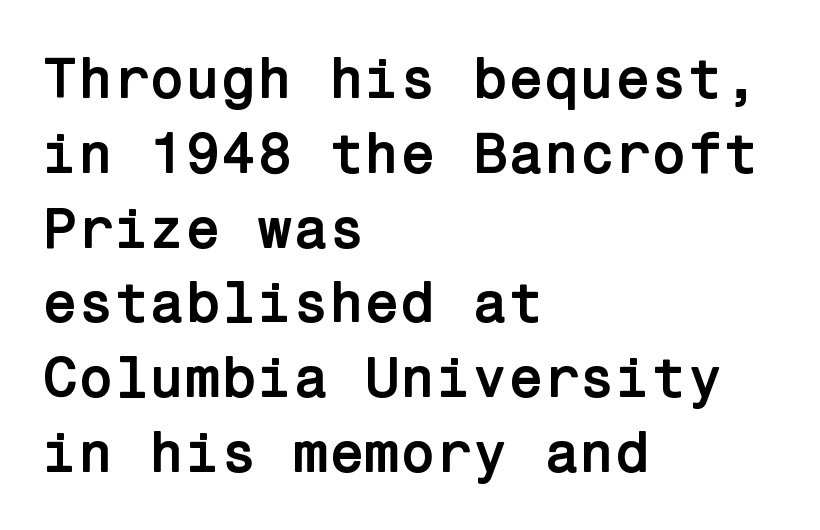
There is no visible air inserted between adjacent glyphs. A full-strength bold gives these letters their thick strokes. Observe the absence of serifs on each vertical stroke in this sample. Letters rest on an invisible, unmarked baseline.
